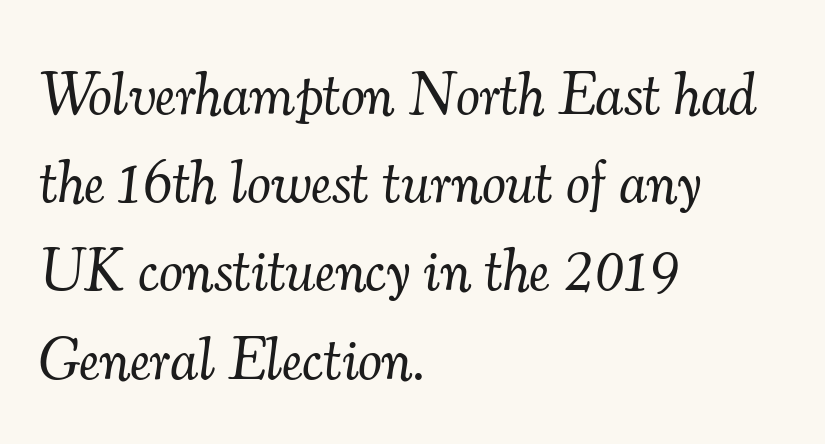
Q: Is the text bold? A: No.
Q: Is the text italic (slanted)? A: Yes, it leans right by about 7 degrees.
Q: Is the typeface a serif or a sans-serif typeface? A: Serif.
Q: Is the text underlined? A: No.
Q: How is the paragraph aligned? A: Left-aligned.
Q: Is the spacing between letters normal or unusually wide? A: Normal.
Q: Is the spacing between lines tight, normal or loose? A: Normal.
Q: Width (condensed, normal, or wide)? A: Normal.
Q: Stroke contrast? A: Medium.
Q: x-height? A: Small.
Q: Monospaced? A: No.
